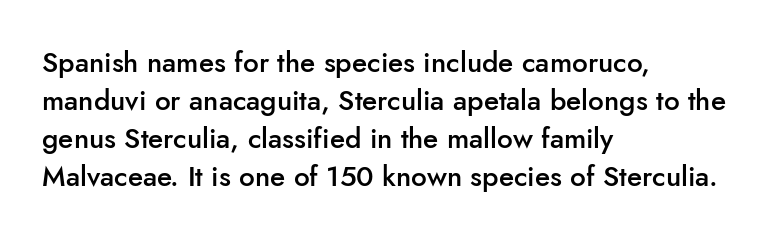
Is the type bold? Partly — it's a semibold, heavier than regular but not fully bold. Is this a fixed-width face? No — the glyphs have proportional, varying widths. I'd call this a sans setting — the letters go barefoot. Every row of glyphs begins at an identical x-position on the left.
